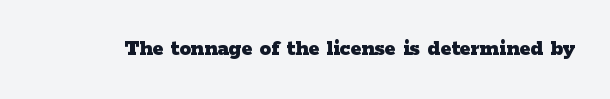
Q: Is the text bold? A: Yes.
Q: Is the text italic (slanted)? A: No, it is upright.
Q: Is the text underlined? A: No.
Q: Is the spacing between letters normal or unusually wide? A: Normal.
